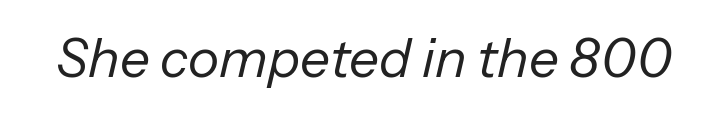
The image shows 53 px regular-weight type, italic (leaning right); set normal letter spacing, not underlined; low stroke contrast and a medium x-height.
